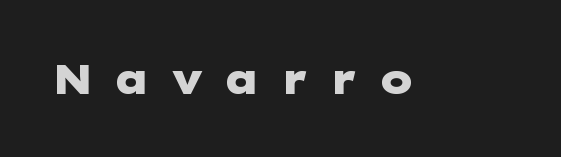
Does the lettering tilt? It doesn't — this is upright. Does the type have serifs? No, each stem ends abruptly. You could only call the tracking loose — the letters float apart. Typographic density is high because the face is bold. Nobody drew a line under any word here.
